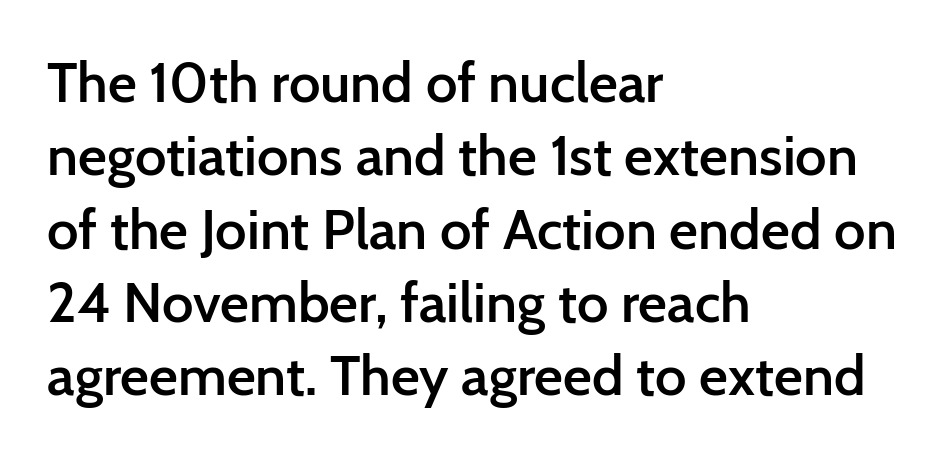
Q: Is the text bold? A: Semi-bold.
Q: Is the text italic (slanted)? A: No, it is upright.
Q: Is the typeface a serif or a sans-serif typeface? A: Sans-serif.
Q: Is the text underlined? A: No.
Q: How is the paragraph aligned? A: Left-aligned.
Q: Is the spacing between letters normal or unusually wide? A: Normal.
Q: Is the spacing between lines tight, normal or loose? A: Normal.
Q: Width (condensed, normal, or wide)? A: Normal.
Q: Stroke contrast? A: Low.
Q: x-height? A: Medium.
Q: Monospaced? A: No.
